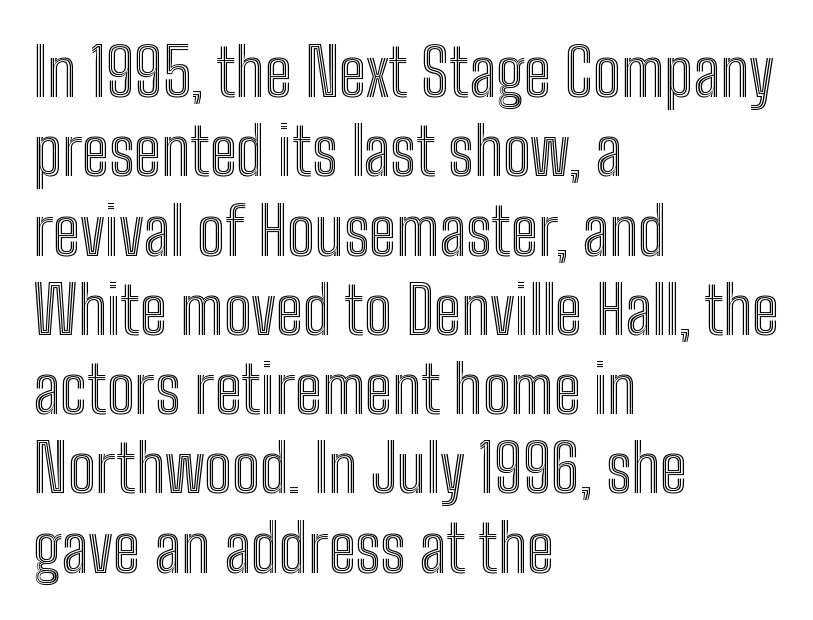
Q: Is the text italic (slanted)? A: No, it is upright.
Q: Is the text underlined? A: No.
Q: How is the paragraph aligned? A: Left-aligned.
Q: Is the spacing between letters normal or unusually wide? A: Normal.
Q: Width (condensed, normal, or wide)? A: Condensed.
Q: x-height? A: Medium.
Q: Monospaced? A: No.
